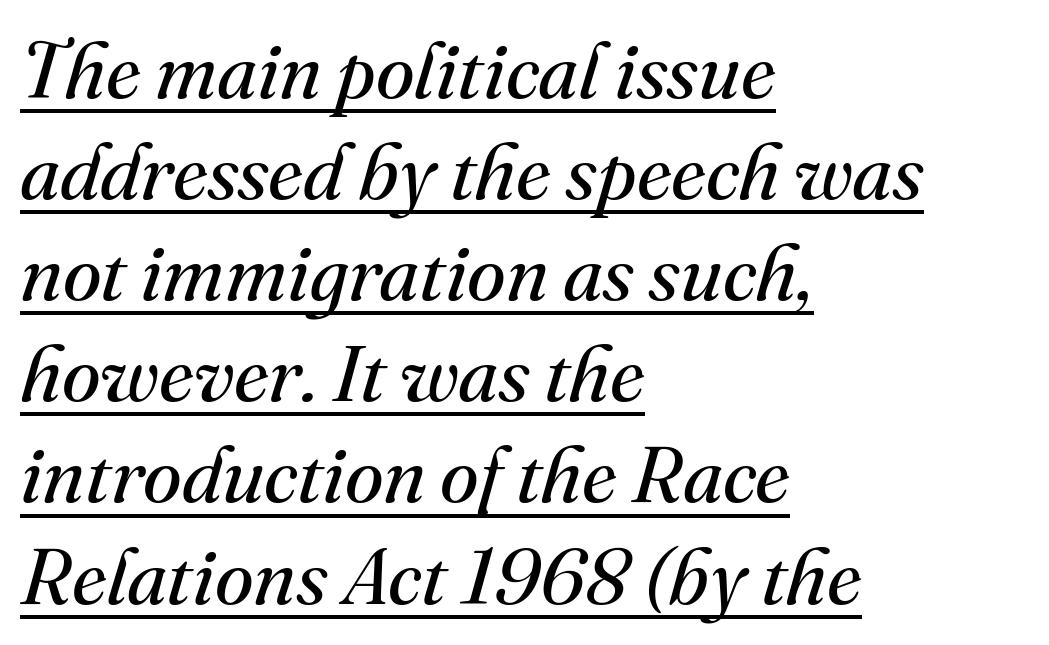
{"serif": "yes", "italic": "yes", "lean": "right", "slant_degrees": 16, "bold": "no", "weight": "regular", "width": "normal", "stroke_contrast": "medium", "x_height": "small", "monospaced": "no", "underline": "yes", "align": "left", "line_spacing": "normal", "line_spacing_ratio": 1.28, "letter_spacing": "normal", "letter_spacing_em": 0.0, "glyph_px": 79}
